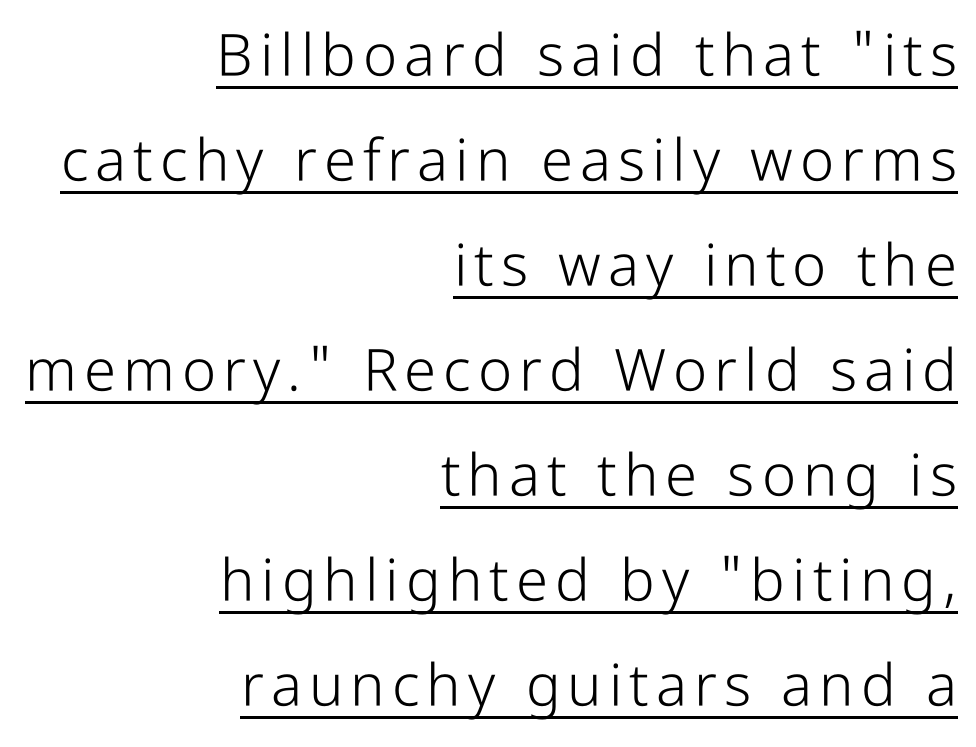
Nope, not italic — everything's standing straight. The font is comparable to plain body text, perhaps lighter. No feet cap the strokes, marking this as sans-serif type. These lines stack with their right ends in a neat column. The words here are underlined. The rendering uses natural spacing where letterforms have individual widths.
